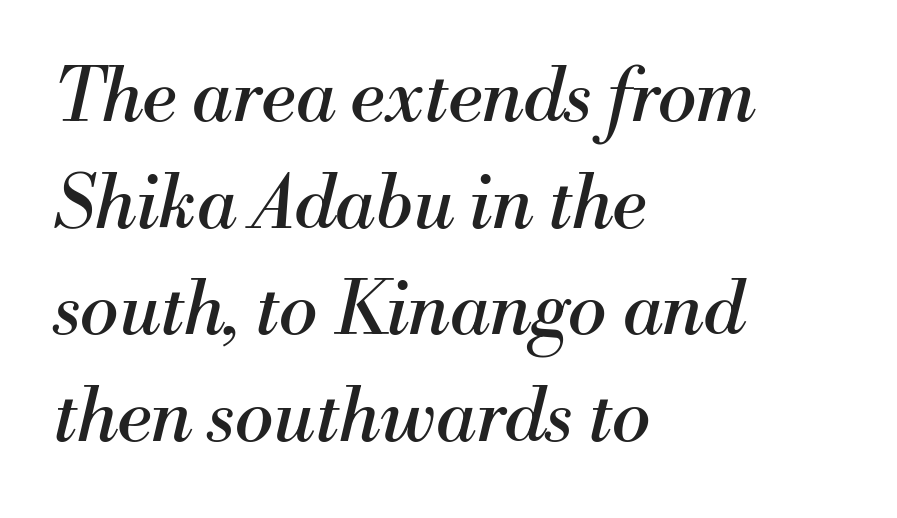
{"serif": "yes", "italic": "yes", "lean": "right", "slant_degrees": 13, "bold": "no", "weight": "regular", "width": "normal", "stroke_contrast": "medium", "x_height": "small", "monospaced": "no", "underline": "no", "align": "left", "line_spacing": "normal", "line_spacing_ratio": 1.46, "letter_spacing": "normal", "letter_spacing_em": 0.0, "glyph_px": 73}
